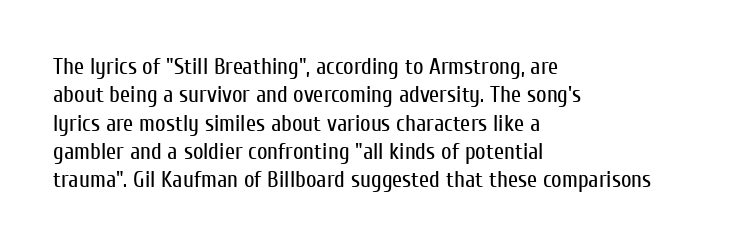
The image shows 23 px text type, upright; set left-aligned, line spacing 1.23x, normal letter spacing, not underlined.
